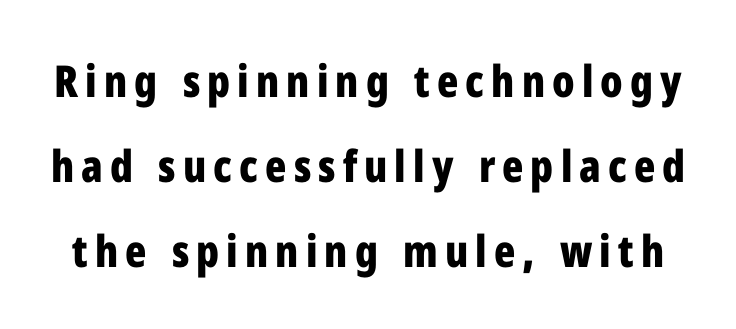
Q: Is the text bold? A: Yes.
Q: Is the text italic (slanted)? A: No, it is upright.
Q: Is the typeface a serif or a sans-serif typeface? A: Sans-serif.
Q: Is the text underlined? A: No.
Q: Is the spacing between lines tight, normal or loose? A: Loose.
Q: Width (condensed, normal, or wide)? A: Condensed.
Q: Stroke contrast? A: Low.
Q: x-height? A: Medium.
Q: Monospaced? A: No.
